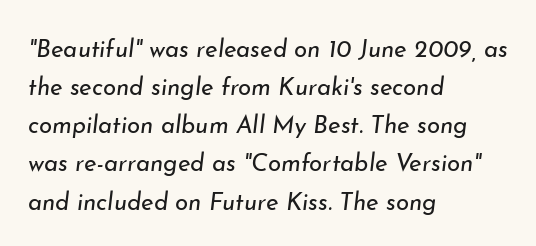
The text block is weighted toward the left margin, trailing off unevenly rightward. Decoration check: the copy has no underline. Look at the tracking — it's just the regular setting, nothing added. The face looks like a standard text weight, possibly lighter. The line-height multiplier appears to be the usual default. A typesetter would mark this as italic.
